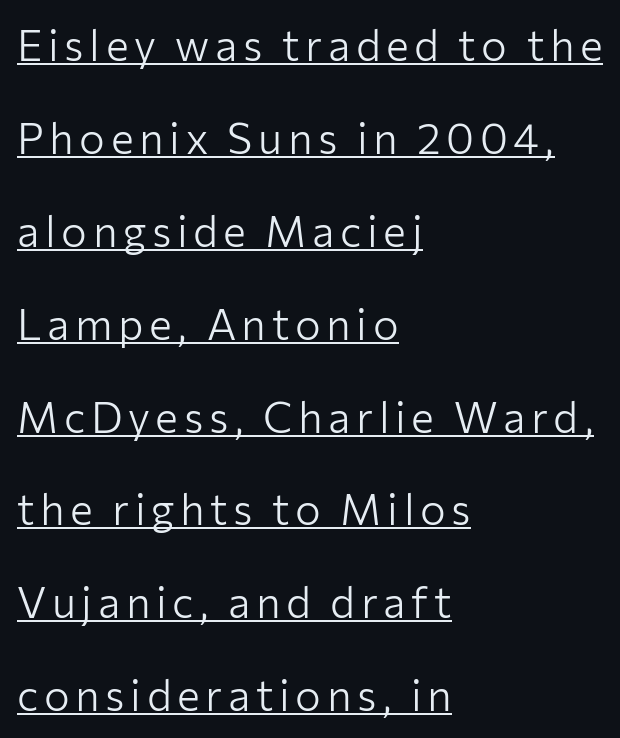
{"serif": "no", "italic": "no", "bold": "no", "weight": "light", "width": "normal", "stroke_contrast": "low", "x_height": "medium", "monospaced": "no", "underline": "yes", "align": "left", "line_spacing": "loose", "line_spacing_ratio": 2.16, "glyph_px": 43}
